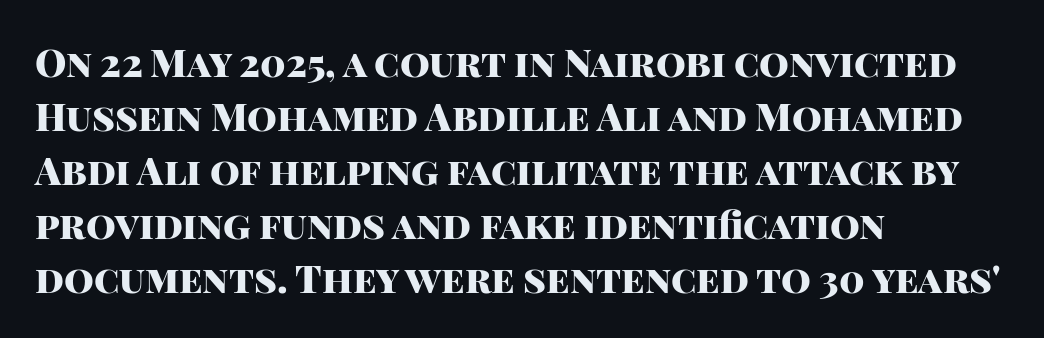
{"serif": "no", "italic": "no", "bold": "yes", "weight": "heavy", "width": "normal", "stroke_contrast": "high", "x_height": "large", "monospaced": "no", "underline": "no", "align": "left", "line_spacing": "normal", "line_spacing_ratio": 1.42, "letter_spacing": "normal", "letter_spacing_em": 0.0, "glyph_px": 38}
